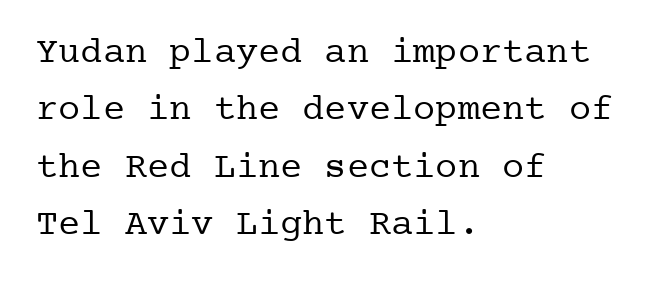
The image shows 37 px regular-weight serif type, upright; set left-aligned, normal line spacing (1.55x), normal letter spacing, not underlined; low stroke contrast and a medium x-height.
